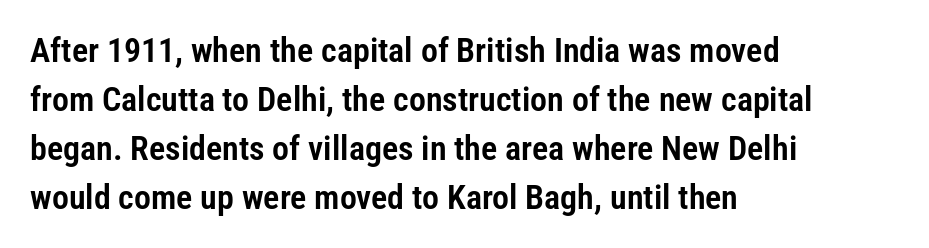
Looks like regular typesetting: each glyph gets only the width it needs. Descender tails drop into unmarked territory. Characters remain perfectly vertical along every line. Vertical spacing — default. Look at the tracking — it's just the regular setting, nothing added. The paragraph shown leans on its left margin.
